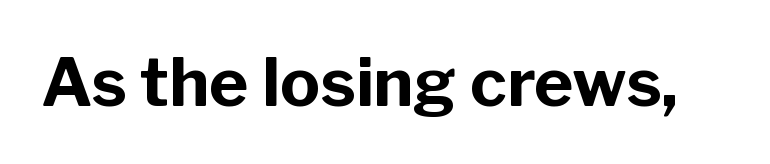
Only glyphs here, with clear space below each row. You'd pick this weight for a headline — it's a proper bold. These lines are rendered in a variable-pitch font. Nothing unusual about the tracking: characters are spaced as the font intends.
